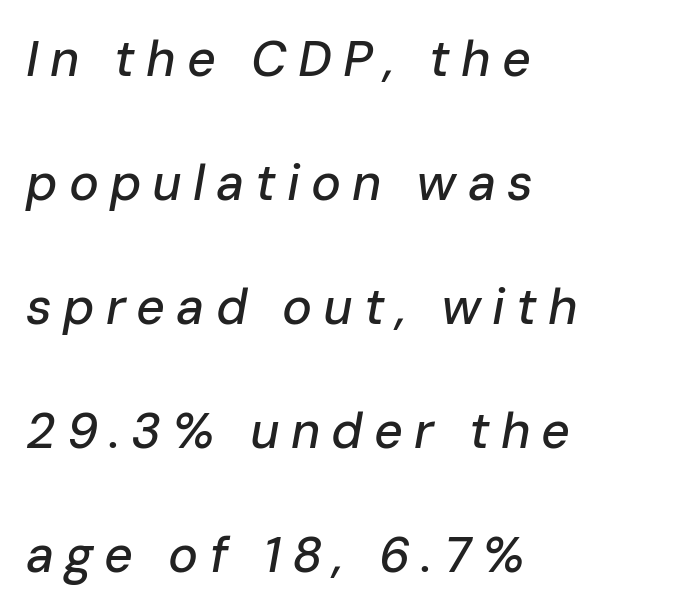
The rendering uses natural spacing where letterforms have individual widths. The rendering applies a slant to the glyphs. Type without underlining. The text block is weighted toward the left margin, trailing off unevenly rightward. One glance says open: line gaps are wider than usual.
